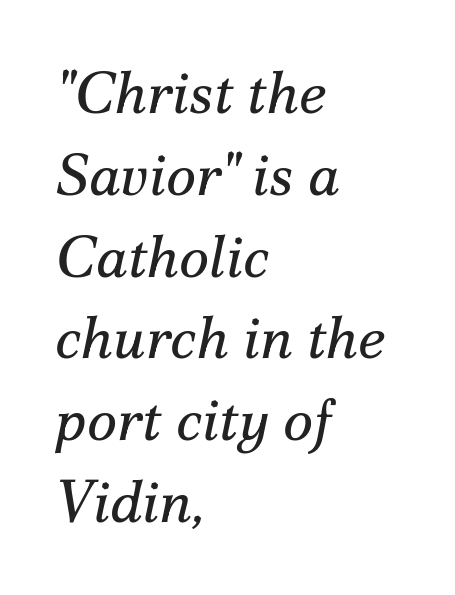
The image shows 58 px regular-weight serif type, italic (leaning right); set left-aligned, normal line spacing (1.41x), normal letter spacing, not underlined; medium stroke contrast and a small x-height.
